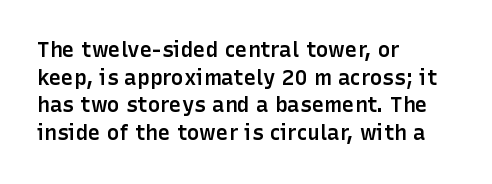
These words are printed semibold, heavier than regular yet not bold. Does the lettering tilt? It doesn't — this is upright. The area under the type is left untouched. Alignment: flush left.
